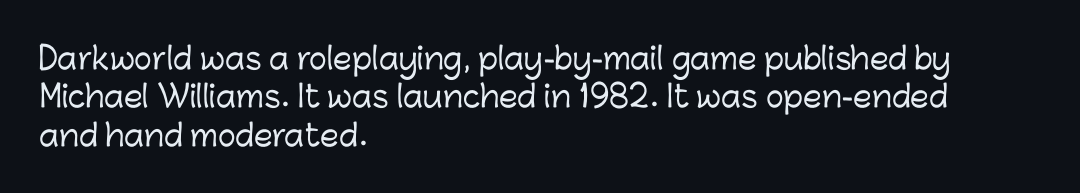
{"serif": "no", "italic": "no", "width": "normal", "stroke_contrast": "low", "x_height": "medium", "monospaced": "no", "underline": "no", "align": "left", "line_spacing": "normal", "line_spacing_ratio": 1.28, "letter_spacing": "normal", "letter_spacing_em": 0.0, "glyph_px": 30}
